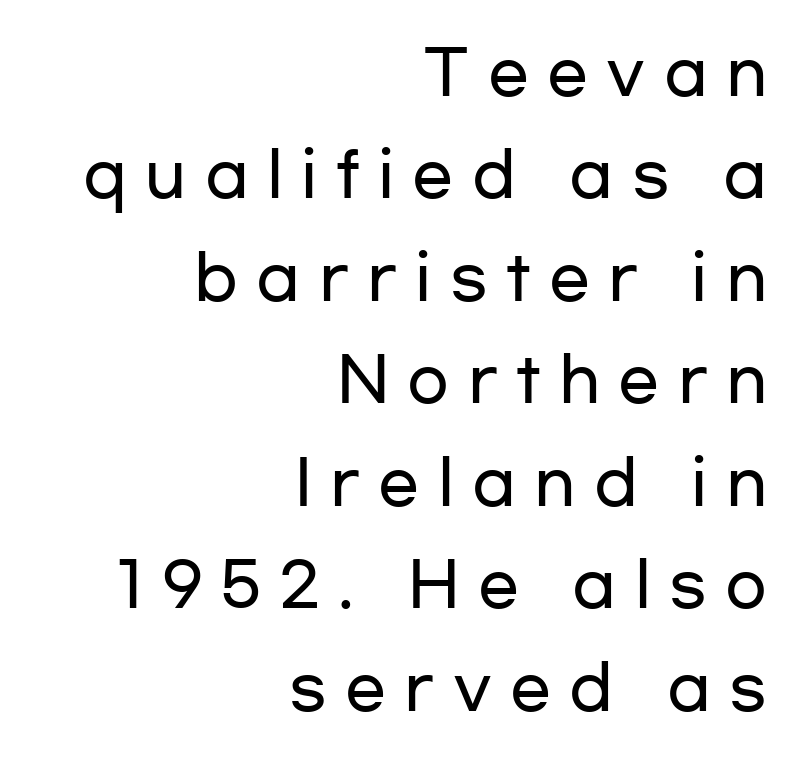
Spacing verdict: proportional, widths tailored to each character. The zone under the glyphs is completely vacant. Line spacing here is normal. The passage shown is typeset with a sans-serif family. If you drew a line through each stem, it would be perfectly vertical. Caption: multi-line text, flush right, ragged left.
